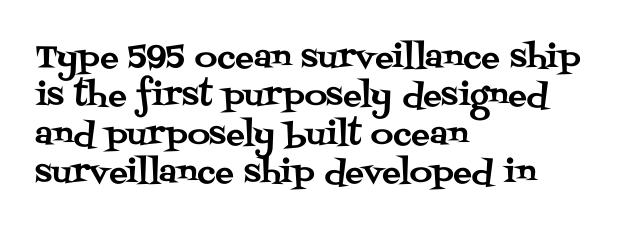
{"serif": "yes", "italic": "no", "width": "normal", "stroke_contrast": "medium", "x_height": "large", "monospaced": "no", "underline": "no", "align": "left", "line_spacing_ratio": 1.24, "letter_spacing": "normal", "letter_spacing_em": 0.0, "glyph_px": 31}
